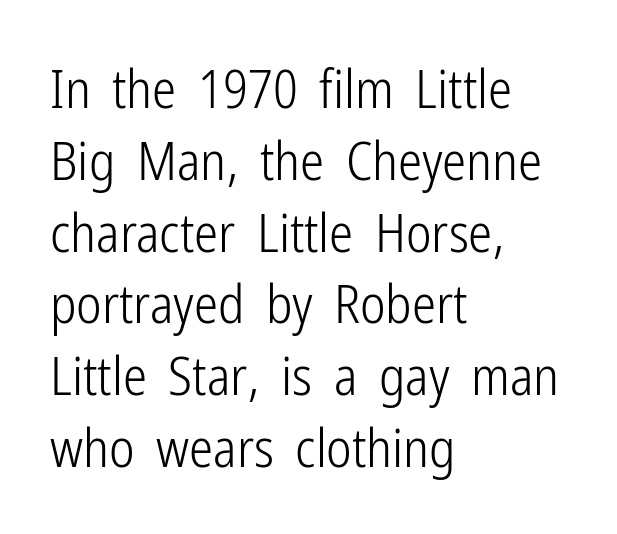
{"serif": "no", "italic": "no", "bold": "no", "weight": "light", "width": "condensed", "stroke_contrast": "low", "x_height": "medium", "monospaced": "no", "underline": "no", "align": "left", "line_spacing": "normal", "line_spacing_ratio": 1.33, "letter_spacing": "normal", "letter_spacing_em": 0.0, "glyph_px": 54}
